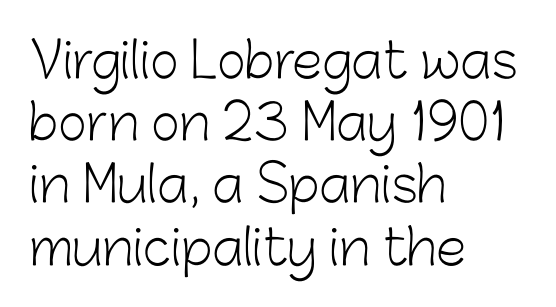
{"serif": "no", "italic": "no", "bold": "no", "weight": "light", "width": "normal", "stroke_contrast": "low", "x_height": "medium", "monospaced": "no", "underline": "no", "align": "left", "line_spacing": "normal", "line_spacing_ratio": 1.27, "letter_spacing": "normal", "letter_spacing_em": 0.0, "glyph_px": 49}
